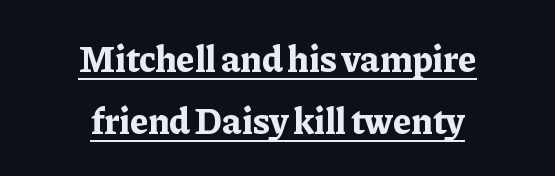
{"serif": "yes", "italic": "no", "bold": "yes", "weight": "bold", "width": "normal", "stroke_contrast": "low", "x_height": "medium", "monospaced": "no", "underline": "yes", "align": "center", "line_spacing": "normal", "line_spacing_ratio": 1.67, "letter_spacing": "normal", "letter_spacing_em": 0.0, "glyph_px": 37}
